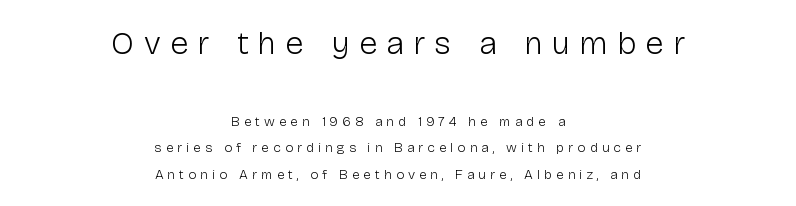
This is sans-serif lettering, the kind often seen on screens and signage. In terms of posture, this sample is upright. These lines are rendered in a variable-pitch font. Underlining? Definitely not there. The weight would be labelled regular, book, light, or lighter still.
